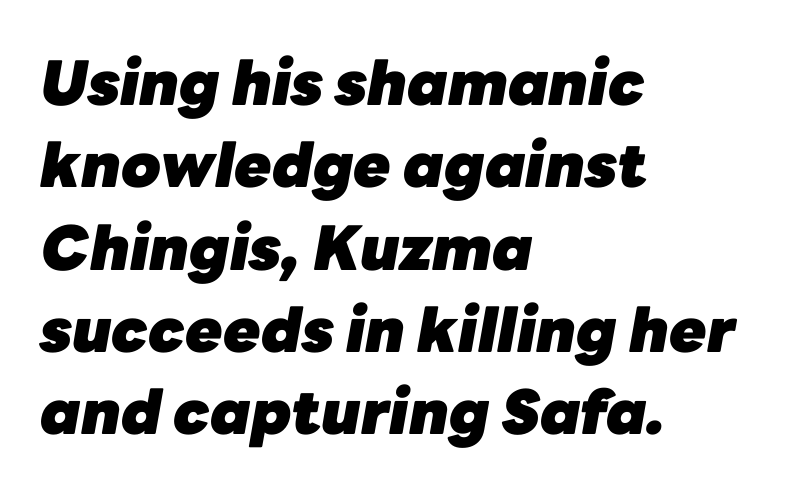
The image shows 61 px heavy type, italic (leaning right); set left-aligned, normal line spacing (1.35x), normal letter spacing, not underlined; low stroke contrast and a medium x-height.
